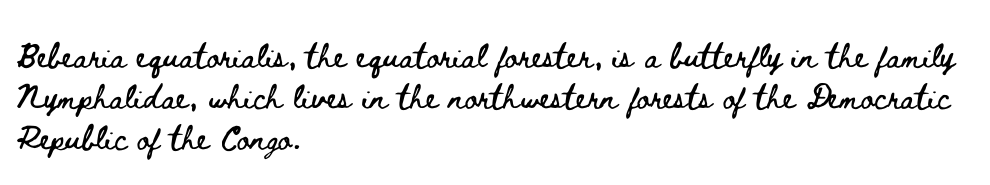
Q: Is the text italic (slanted)? A: Yes.
Q: Is the text underlined? A: No.
Q: How is the paragraph aligned? A: Left-aligned.
Q: Is the spacing between letters normal or unusually wide? A: Normal.
Q: Is the spacing between lines tight, normal or loose? A: Normal.
Q: Width (condensed, normal, or wide)? A: Wide.
Q: Stroke contrast? A: Low.
Q: x-height? A: Small.
Q: Monospaced? A: No.
